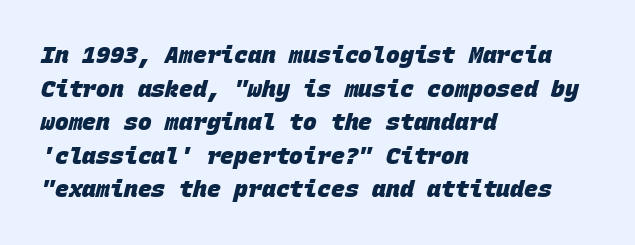
{"bold": "yes", "underline": "no", "align": "left", "line_spacing": "normal", "line_spacing_ratio": 1.46, "letter_spacing": "normal", "letter_spacing_em": 0.0, "glyph_px": 23}
